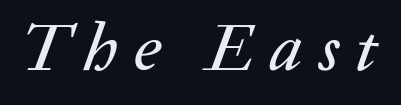
The letterforms stand isolated, each surrounded by extra space. Every character sits at an angle, as italics do. Do the characters align in a grid? No, the font is proportional. Rule under the text: the space is simply empty.
